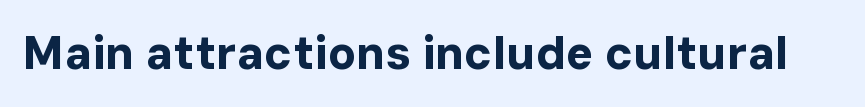
Q: Is the text bold? A: Yes.
Q: Is the text italic (slanted)? A: No, it is upright.
Q: Is the typeface a serif or a sans-serif typeface? A: Sans-serif.
Q: Is the text underlined? A: No.
Q: Is the spacing between letters normal or unusually wide? A: Normal.
Q: Width (condensed, normal, or wide)? A: Normal.
Q: Stroke contrast? A: Low.
Q: x-height? A: Medium.
Q: Monospaced? A: No.
